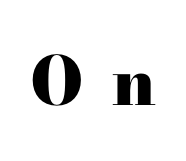
Notice how thick the strokes are: this is what a full bold looks like. Do the characters align in a grid? No, the font is proportional. The passage shown is typeset with a serif family. A typesetter would mark this as roman, not italic.
